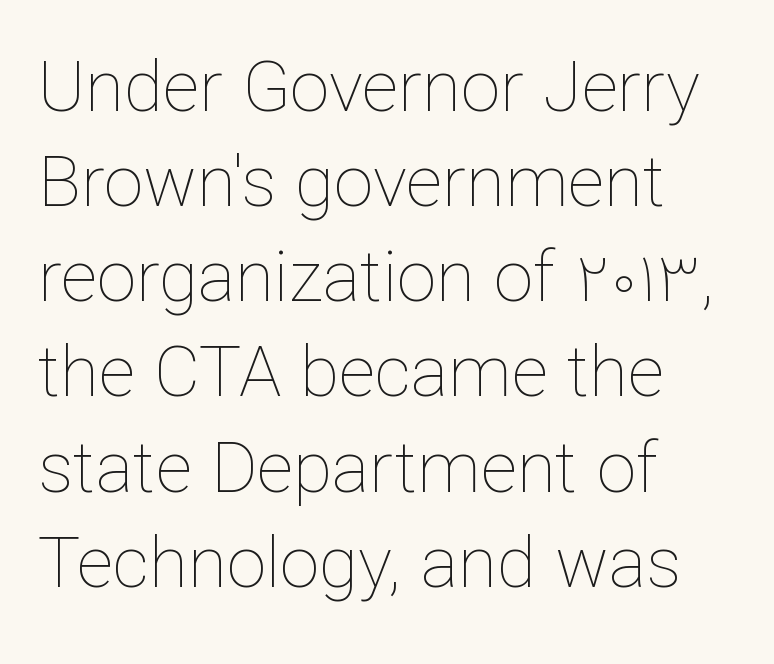
The image shows 71 px thin type, upright; set left-aligned, normal line spacing (1.34x), normal letter spacing, not underlined; low stroke contrast and a medium x-height.
